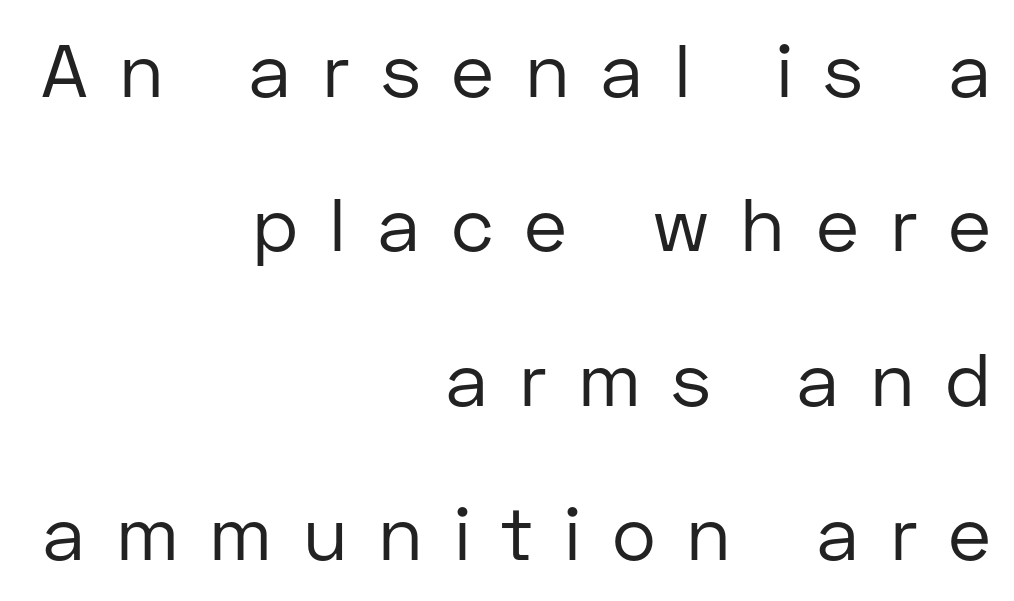
Rows of type keep a wide berth in the vertical direction. Ink coverage per letter is moderate at most. The specimen omits any rule beneath the text block's lines. Here the designer chose a conventional face with non-uniform glyph widths. Casual observation: everything's shoved over to the right.
